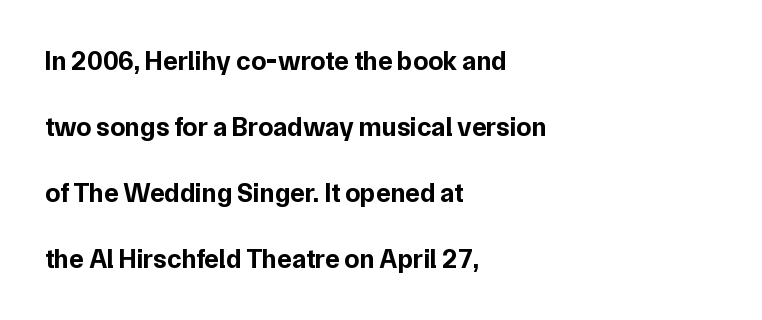
{"italic": "no", "bold": "yes", "underline": "no", "align": "left", "line_spacing": "loose", "line_spacing_ratio": 2.44, "letter_spacing": "normal", "letter_spacing_em": 0.0, "glyph_px": 27}
